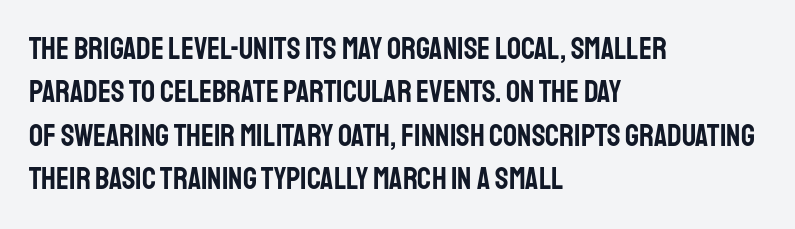
Q: Is the text italic (slanted)? A: No, it is upright.
Q: Is the typeface a serif or a sans-serif typeface? A: Sans-serif.
Q: Is the text underlined? A: No.
Q: How is the paragraph aligned? A: Left-aligned.
Q: Is the spacing between letters normal or unusually wide? A: Normal.
Q: Is the spacing between lines tight, normal or loose? A: Normal.
Q: Width (condensed, normal, or wide)? A: Condensed.
Q: Stroke contrast? A: Low.
Q: x-height? A: Large.
Q: Monospaced? A: No.
